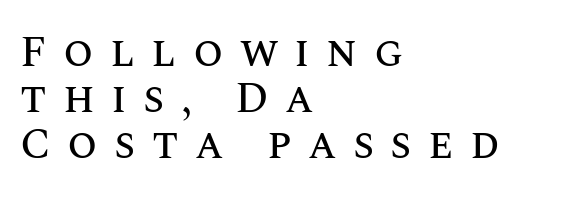
Q: Is the text italic (slanted)? A: No, it is upright.
Q: Is the text underlined? A: No.
Q: How is the paragraph aligned? A: Left-aligned.
Q: Is the spacing between letters normal or unusually wide? A: Unusually wide.
Q: Is the spacing between lines tight, normal or loose? A: Tight.
Q: Width (condensed, normal, or wide)? A: Normal.
Q: Stroke contrast? A: Medium.
Q: x-height? A: Large.
Q: Monospaced? A: No.
